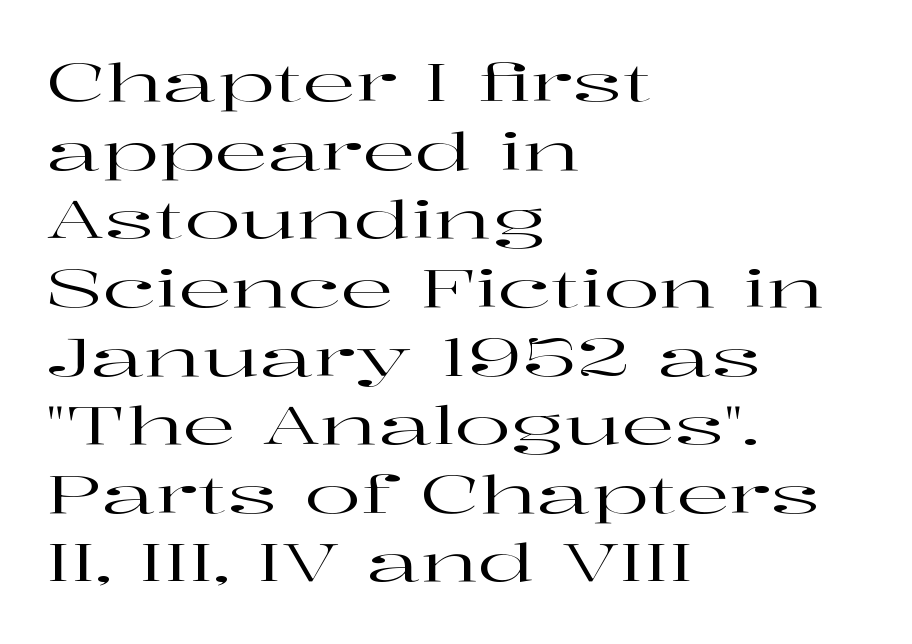
Underlining? Definitely not there. Type style note: has serifs. Every row of glyphs begins at an identical x-position on the left. The letters advance in unequal steps, a hallmark of proportional type. The passage shown stacks its lines at a standard gap.
